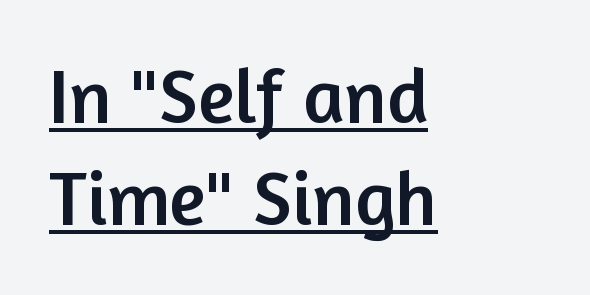
The image shows 77 px sans-serif type, upright; set left-aligned, normal line spacing (1.33x), normal letter spacing, underlined; low stroke contrast and a medium x-height.
